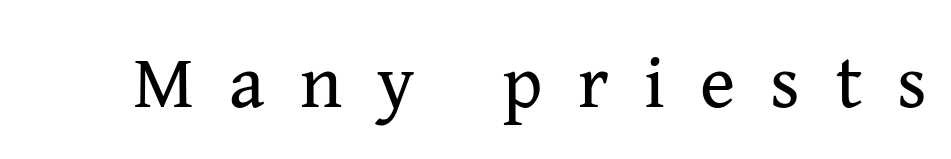
Q: Is the text bold? A: No.
Q: Is the text italic (slanted)? A: No, it is upright.
Q: Is the typeface a serif or a sans-serif typeface? A: Serif.
Q: Is the text underlined? A: No.
Q: Is the spacing between letters normal or unusually wide? A: Unusually wide.
Q: Width (condensed, normal, or wide)? A: Normal.
Q: Stroke contrast? A: Medium.
Q: x-height? A: Medium.
Q: Monospaced? A: No.
